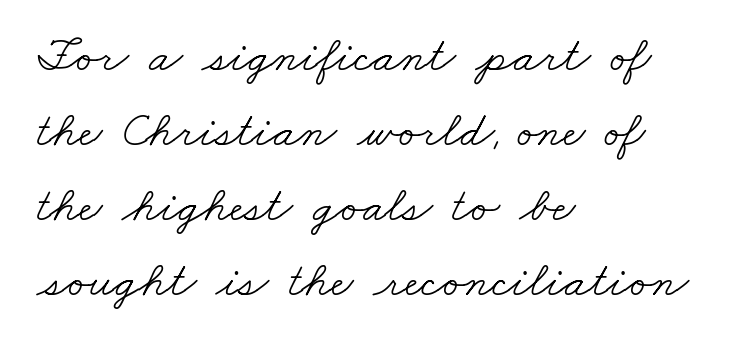
Q: Is the text bold? A: No.
Q: Is the typeface a serif or a sans-serif typeface? A: Serif.
Q: Is the text underlined? A: No.
Q: How is the paragraph aligned? A: Left-aligned.
Q: Is the spacing between letters normal or unusually wide? A: Normal.
Q: Is the spacing between lines tight, normal or loose? A: Normal.
Q: Width (condensed, normal, or wide)? A: Wide.
Q: Stroke contrast? A: Low.
Q: x-height? A: Small.
Q: Monospaced? A: No.
